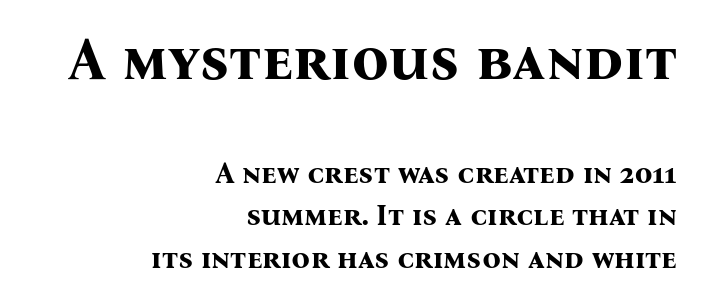
The image shows 58 px bold serif type, upright; set right-aligned, normal line spacing (1.46x), normal letter spacing, not underlined; the first (top) block is 2.0x larger; medium stroke contrast and a medium x-height.
